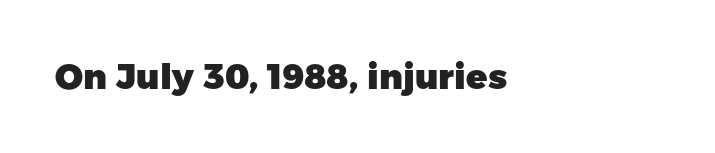
Typographic density is high because the face is bold. Horizontal alignment here is leftward, the default for most running prose. Each letter's strokes conclude bluntly, with no projecting serifs. The tracking reads as untouched default to a designer's eye.
